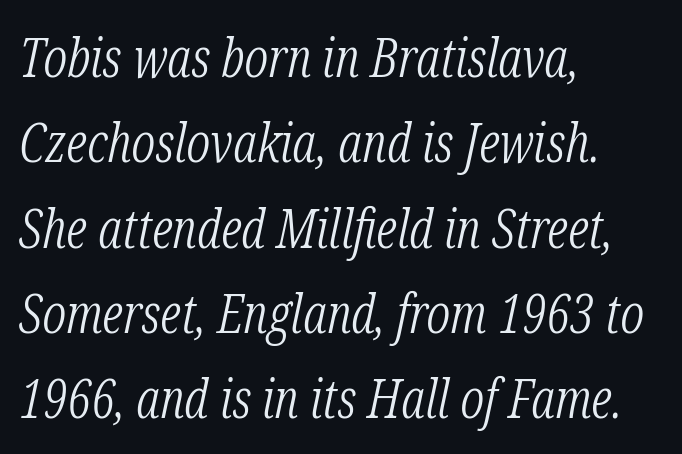
{"serif": "yes", "italic": "yes", "lean": "right", "slant_degrees": 12, "bold": "no", "weight": "light", "width": "condensed", "stroke_contrast": "low", "x_height": "medium", "monospaced": "no", "underline": "no", "align": "left", "line_spacing": "normal", "line_spacing_ratio": 1.58, "letter_spacing": "normal", "letter_spacing_em": 0.0, "glyph_px": 54}
